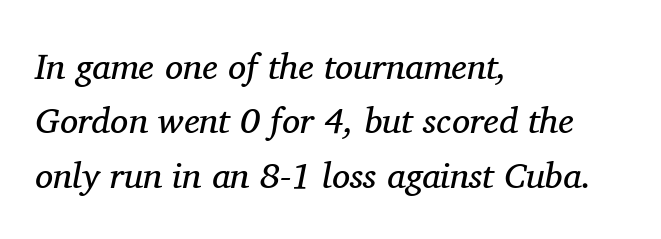
{"serif": "yes", "italic": "yes", "lean": "right", "slant_degrees": 11, "bold": "no", "weight": "regular", "width": "normal", "stroke_contrast": "medium", "x_height": "medium", "monospaced": "no", "underline": "no", "align": "left", "line_spacing": "normal", "line_spacing_ratio": 1.51, "letter_spacing": "normal", "letter_spacing_em": 0.0, "glyph_px": 36}
